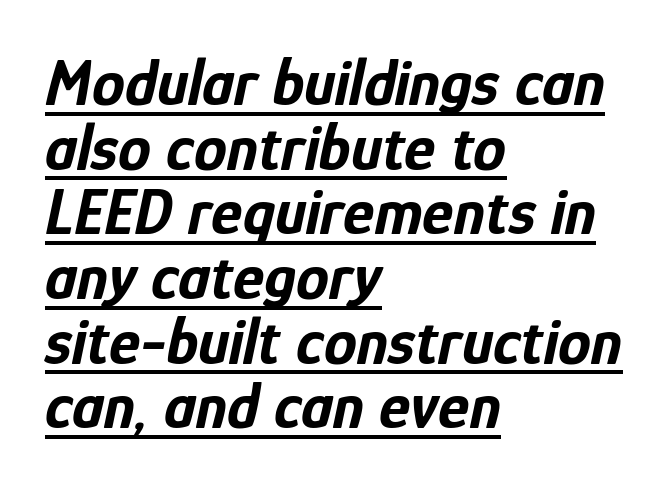
{"italic": "yes", "lean": "right", "slant_degrees": 12, "bold": "yes", "weight": "bold", "width": "condensed", "stroke_contrast": "low", "x_height": "medium", "monospaced": "no", "underline": "yes", "align": "left", "line_spacing": "tight", "line_spacing_ratio": 0.98, "letter_spacing": "normal", "letter_spacing_em": 0.0, "glyph_px": 66}
